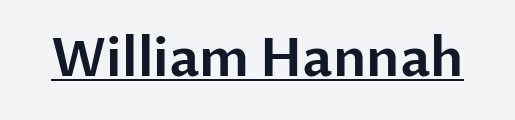
The image shows 52 px sans-serif type, upright; set normal letter spacing, underlined; low stroke contrast and a medium x-height.
